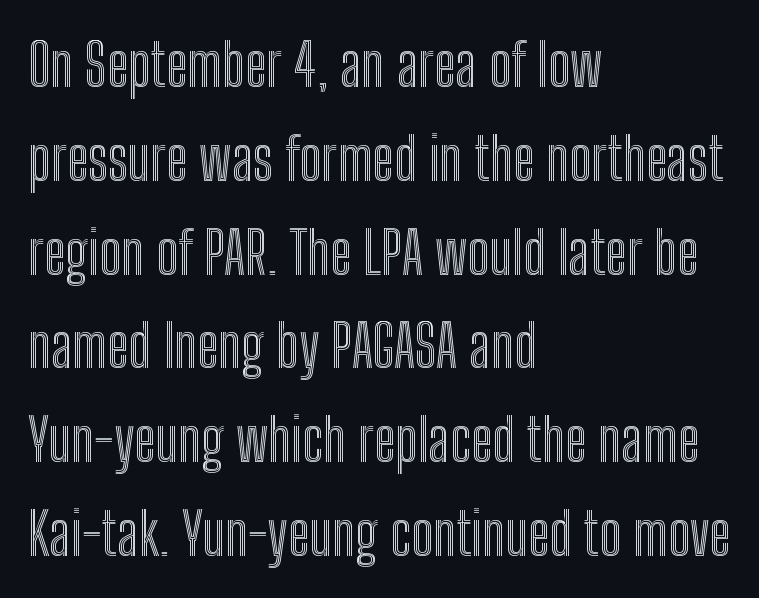
{"italic": "no", "width": "condensed", "x_height": "medium", "monospaced": "no", "underline": "no", "align": "left", "line_spacing": "normal", "line_spacing_ratio": 1.59, "letter_spacing": "normal", "letter_spacing_em": 0.0, "glyph_px": 59}
